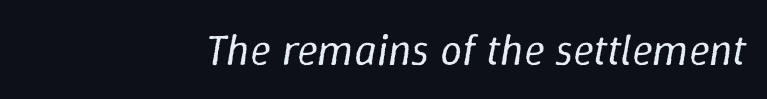
{"italic": "yes", "lean": "right", "slant_degrees": 9, "bold": "no", "weight": "regular", "width": "normal", "stroke_contrast": "low", "x_height": "medium", "monospaced": "no", "underline": "no", "align": "right", "letter_spacing": "normal", "letter_spacing_em": 0.0, "glyph_px": 44}
